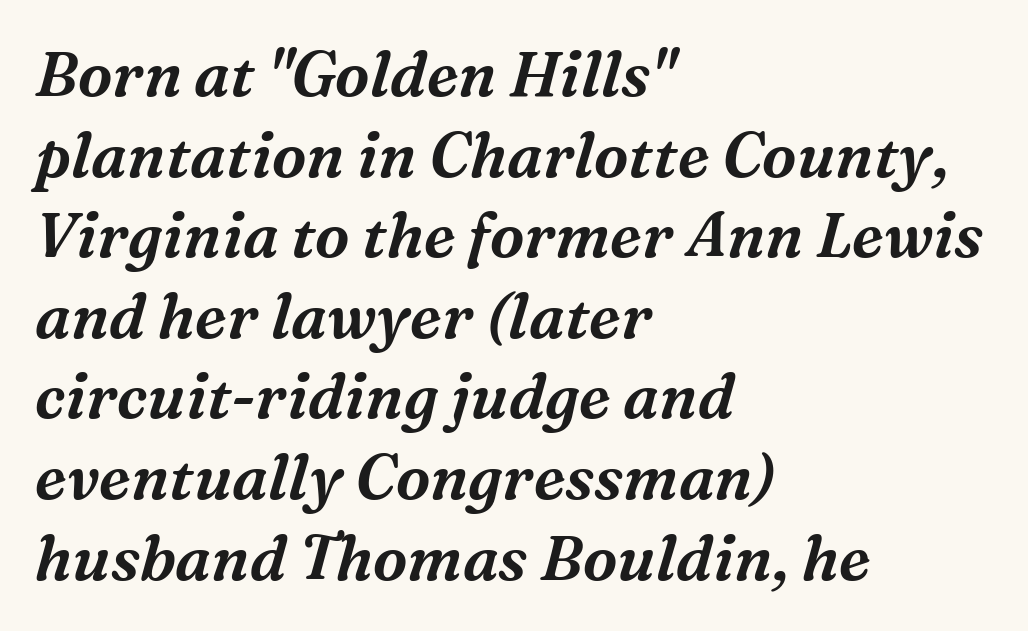
{"serif": "yes", "italic": "yes", "lean": "right", "slant_degrees": 16, "width": "normal", "stroke_contrast": "medium", "x_height": "medium", "monospaced": "no", "underline": "no", "align": "left", "line_spacing": "normal", "line_spacing_ratio": 1.3, "letter_spacing": "normal", "letter_spacing_em": 0.0, "glyph_px": 62}
